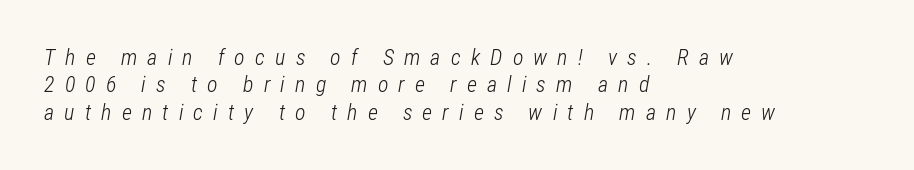
{"italic": "yes", "lean": "right", "slant_degrees": 12, "bold": "no", "underline": "no", "align": "left", "line_spacing": "normal", "line_spacing_ratio": 1.25, "letter_spacing": "wide", "letter_spacing_em": 0.46, "glyph_px": 22}
